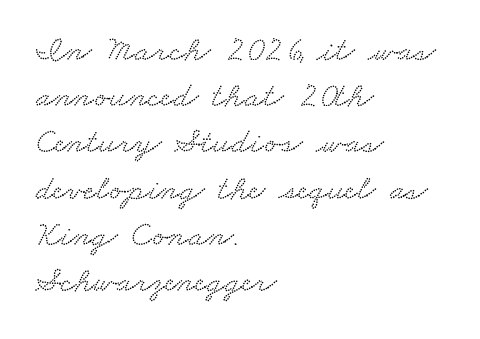
{"serif": "yes", "width": "wide", "stroke_contrast": "low", "x_height": "small", "monospaced": "no", "underline": "no", "align": "left", "line_spacing": "normal", "line_spacing_ratio": 1.32, "letter_spacing": "normal", "letter_spacing_em": 0.0, "glyph_px": 35}
